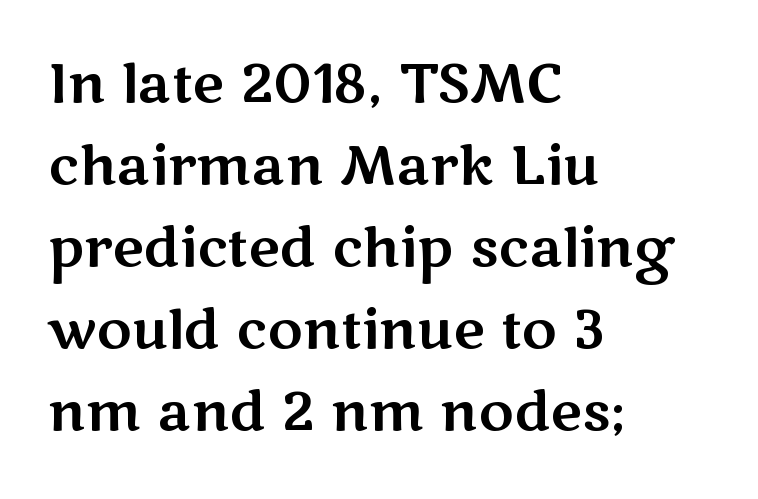
{"serif": "no", "italic": "no", "width": "wide", "stroke_contrast": "medium", "x_height": "medium", "monospaced": "no", "underline": "no", "align": "left", "line_spacing": "normal", "line_spacing_ratio": 1.52, "letter_spacing": "normal", "letter_spacing_em": 0.0, "glyph_px": 54}
